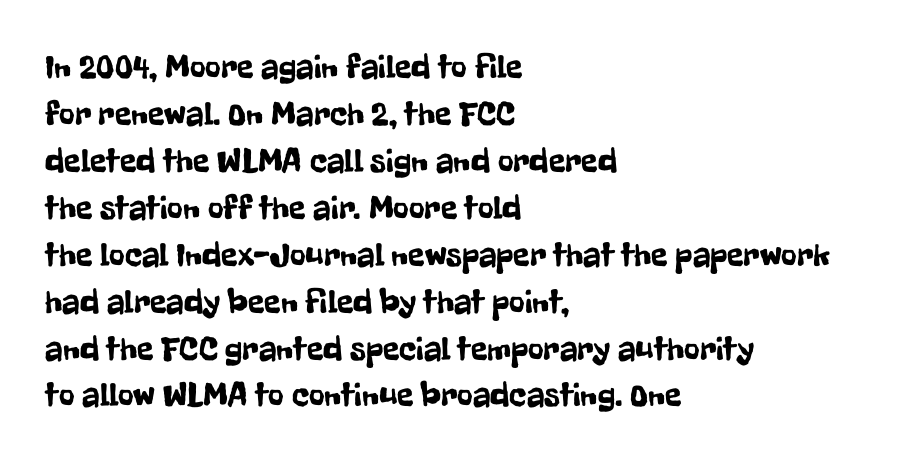
The letters advance in unequal steps, a hallmark of proportional type. It's the straight-up-and-down kind of type. Students, note that the glyphs here touch the page at normal intervals. No word sits above an underline. Line spacing here is normal. Classification — sans serif.
